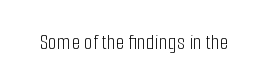
The image shows 23 px text type, upright; set normal letter spacing, not underlined.
